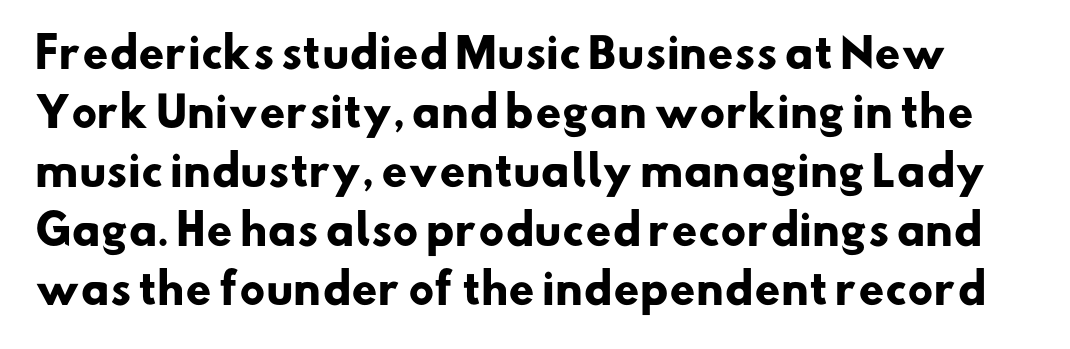
The image shows 41 px heavy sans-serif type; set normal line spacing (1.44x), normal letter spacing, not underlined; low stroke contrast and a small x-height.
